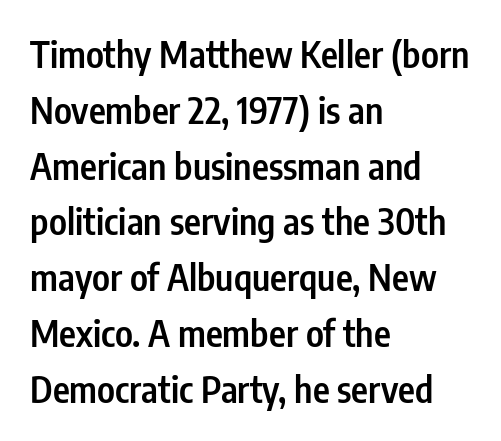
{"serif": "no", "italic": "no", "bold": "semi", "weight": "semibold", "width": "condensed", "stroke_contrast": "low", "x_height": "medium", "monospaced": "no", "underline": "no", "align": "left", "line_spacing": "normal", "line_spacing_ratio": 1.55, "letter_spacing": "normal", "letter_spacing_em": 0.0, "glyph_px": 36}
